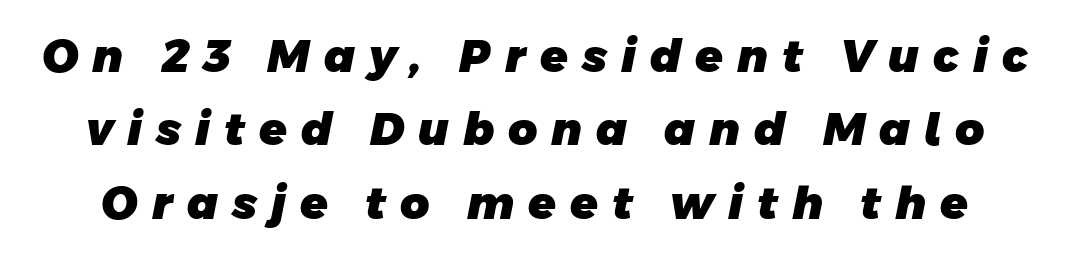
This sample keeps an unexceptional amount of space between lines. Each letter keeps its own natural width here, so spacing adapts to shape. Only glyphs here, with clear space below each row. Every letter is thick-stroked: bold, no question. The gaps between neighbouring characters are conspicuously large.
